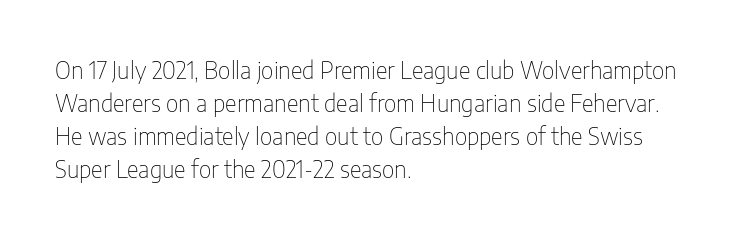
The image shows 23 px text type, upright; set left-aligned, normal line spacing (1.44x), normal letter spacing, not underlined.
